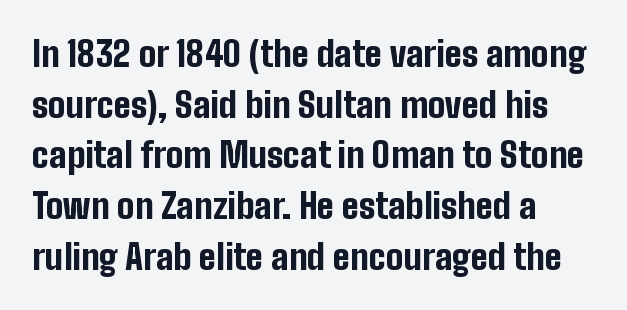
The image shows 35 px bold, condensed sans-serif type, upright; set left-aligned, normal line spacing (1.45x), normal letter spacing, not underlined; low stroke contrast and a medium x-height.
